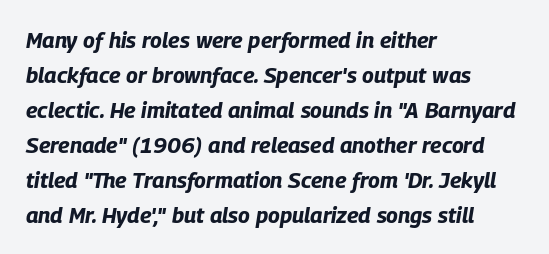
{"italic": "yes", "lean": "right", "slant_degrees": 9, "bold": "yes", "underline": "no", "align": "left", "line_spacing": "normal", "line_spacing_ratio": 1.59, "letter_spacing": "normal", "letter_spacing_em": 0.0, "glyph_px": 22}
